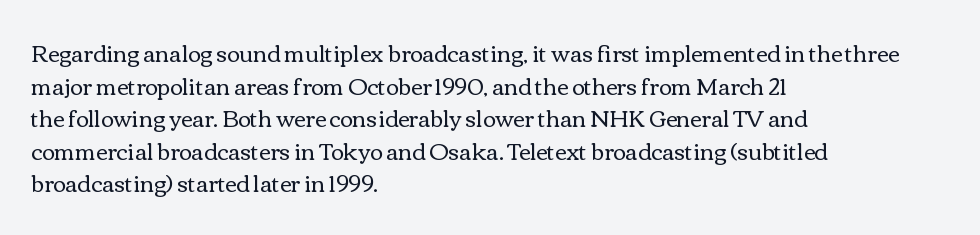
{"italic": "no", "bold": "no", "underline": "no", "align": "left", "line_spacing": "normal", "line_spacing_ratio": 1.48, "letter_spacing": "normal", "letter_spacing_em": 0.0, "glyph_px": 22}
